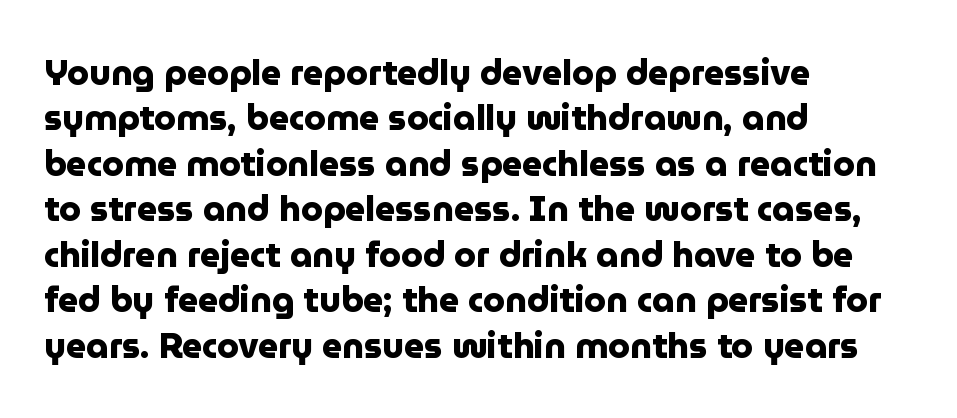
Q: Is the text bold? A: Yes.
Q: Is the text italic (slanted)? A: No, it is upright.
Q: Is the typeface a serif or a sans-serif typeface? A: Sans-serif.
Q: Is the text underlined? A: No.
Q: How is the paragraph aligned? A: Left-aligned.
Q: Is the spacing between letters normal or unusually wide? A: Normal.
Q: Is the spacing between lines tight, normal or loose? A: Normal.
Q: Width (condensed, normal, or wide)? A: Normal.
Q: Stroke contrast? A: Low.
Q: x-height? A: Medium.
Q: Monospaced? A: No.
